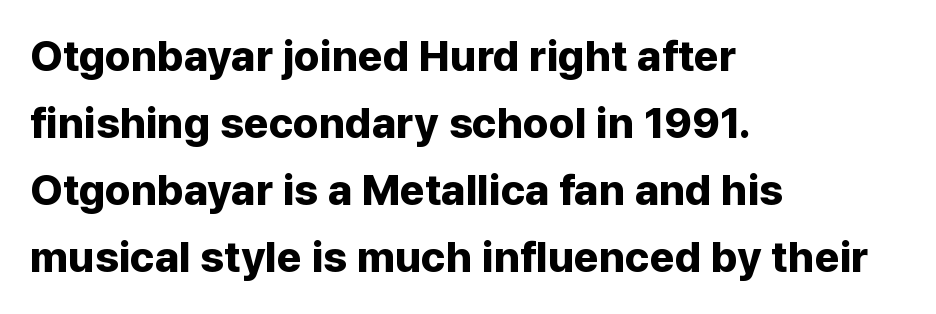
Q: Is the text bold? A: Yes.
Q: Is the text italic (slanted)? A: No, it is upright.
Q: Is the typeface a serif or a sans-serif typeface? A: Sans-serif.
Q: Is the text underlined? A: No.
Q: How is the paragraph aligned? A: Left-aligned.
Q: Is the spacing between letters normal or unusually wide? A: Normal.
Q: Is the spacing between lines tight, normal or loose? A: Normal.
Q: Width (condensed, normal, or wide)? A: Normal.
Q: Stroke contrast? A: Low.
Q: x-height? A: Medium.
Q: Monospaced? A: No.
